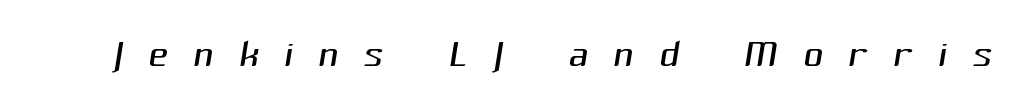
You could not count columns in this text — the font is proportionally spaced. The zone under the glyphs is completely vacant. How are the letters spaced? Widely, with obvious added tracking. Stroke terminals: plain, sans-serif.
